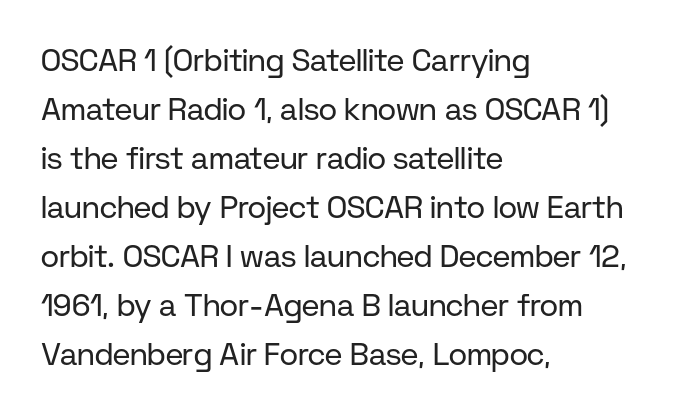
The image shows 31 px regular-weight sans-serif type, upright; set left-aligned, normal line spacing (1.58x), normal letter spacing, not underlined; low stroke contrast and a medium x-height.
